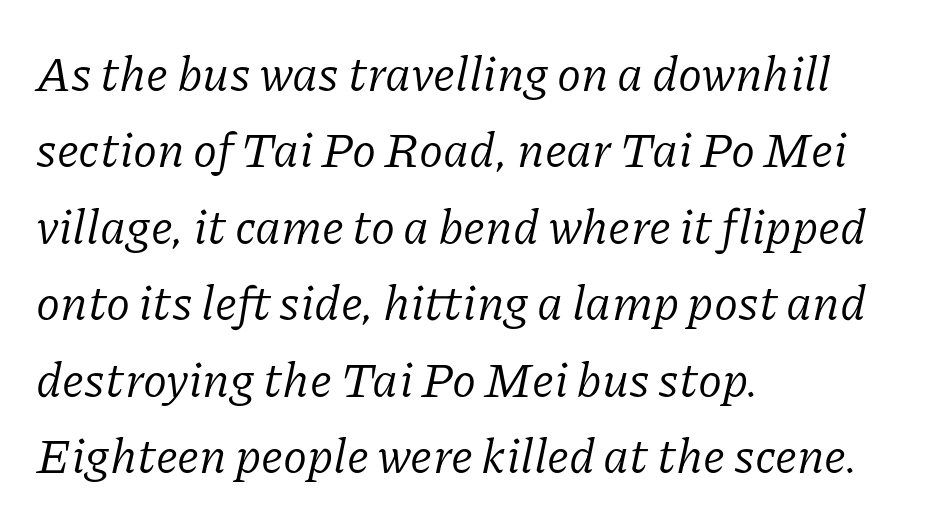
{"serif": "yes", "italic": "yes", "lean": "right", "slant_degrees": 11, "bold": "no", "weight": "regular", "width": "normal", "stroke_contrast": "low", "x_height": "medium", "monospaced": "no", "underline": "no", "align": "left", "line_spacing": "normal", "line_spacing_ratio": 1.56, "letter_spacing": "normal", "letter_spacing_em": 0.0, "glyph_px": 49}
